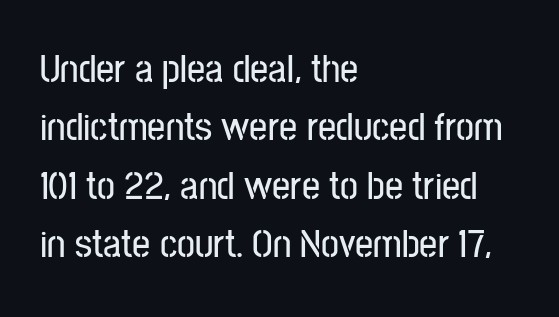
The image shows 40 px condensed sans-serif type, upright; set left-aligned, normal line spacing (1.46x), normal letter spacing, not underlined; low stroke contrast and a medium x-height.
